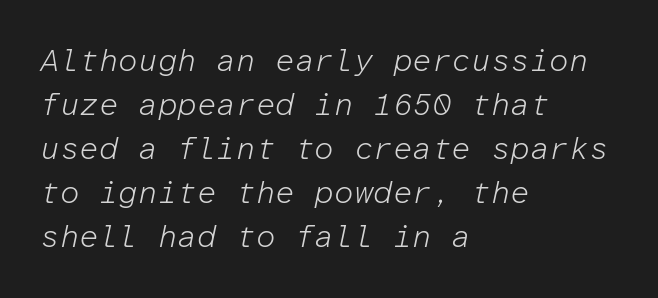
Is there much room between lines? A standard amount, neither cramped nor airy. Tracking value appears to be zero — textbook default spacing. You could count columns in this text — the font is strictly monospaced. Weight class: somewhere from thin through regular. Has an underline been added? It has not. There's an unmistakable incline to the writing here.
